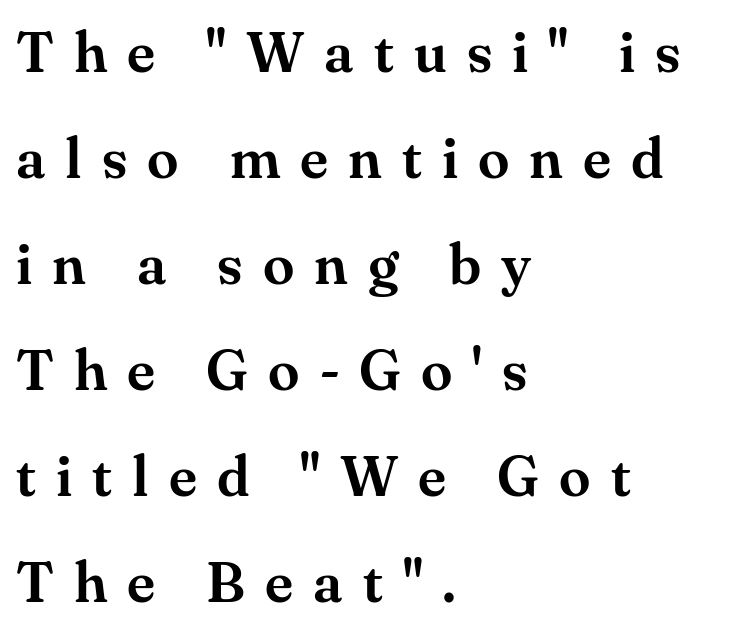
{"serif": "yes", "italic": "no", "width": "normal", "stroke_contrast": "medium", "x_height": "small", "monospaced": "no", "underline": "no", "align": "left", "line_spacing_ratio": 1.86, "letter_spacing": "wide", "letter_spacing_em": 0.35, "glyph_px": 57}
